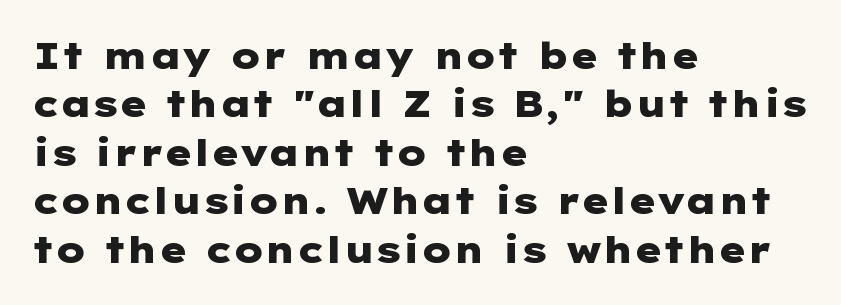
{"serif": "no", "italic": "no", "bold": "yes", "weight": "heavy", "width": "wide", "stroke_contrast": "low", "x_height": "medium", "underline": "no", "align": "left", "line_spacing": "normal", "line_spacing_ratio": 1.31, "letter_spacing": "normal", "letter_spacing_em": 0.0, "glyph_px": 37}
